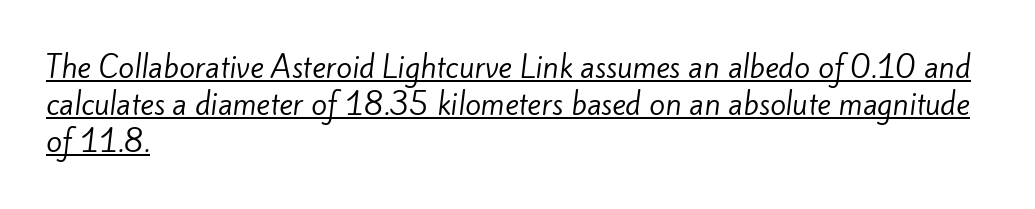
Q: Is the text bold? A: No.
Q: Is the typeface a serif or a sans-serif typeface? A: Sans-serif.
Q: Is the text underlined? A: Yes.
Q: How is the paragraph aligned? A: Left-aligned.
Q: Is the spacing between letters normal or unusually wide? A: Normal.
Q: Is the spacing between lines tight, normal or loose? A: Normal.
Q: Width (condensed, normal, or wide)? A: Normal.
Q: Stroke contrast? A: Low.
Q: x-height? A: Small.
Q: Monospaced? A: No.
